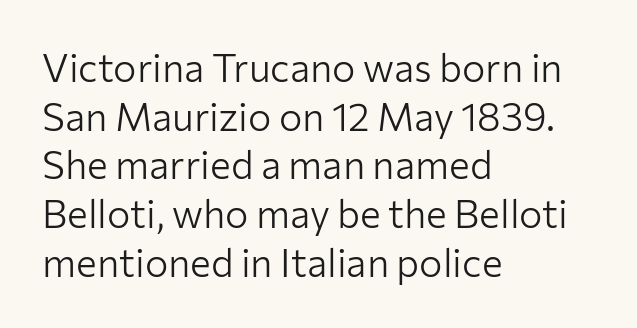
The type is set solid horizontally, with unmodified tracking. Designer's note — italics off, roman on. How would I describe the line gaps? Plain and ordinary. Any mark beneath the type? The region is blank. Do the characters align in a grid? No, the font is proportional.
